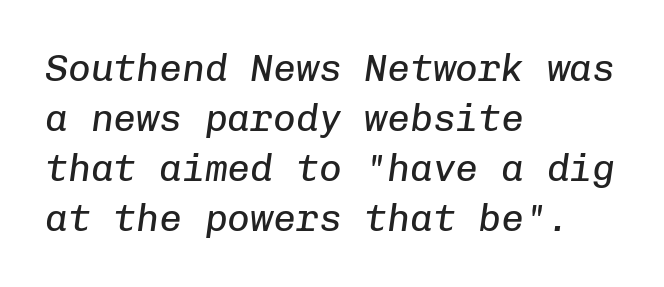
Each stroke keeps to a modest, everyday thickness or less. Successive baselines arrive at the customary interval. The rendering anchors every line to the left-hand side. Quick note: italic. Anything drawn beneath the words? Only blank space. You could call the tracking neutral — neither tight nor loose.
